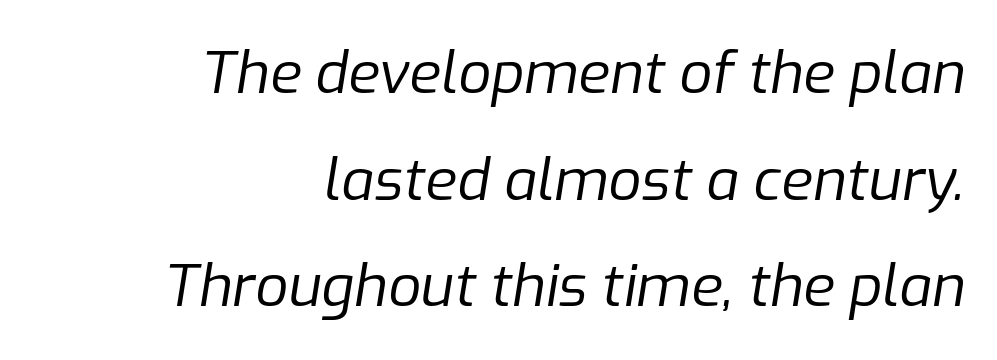
The image shows 58 px regular-weight type, italic (leaning right); set right-aligned, line spacing 1.84x, normal letter spacing, not underlined; low stroke contrast and a medium x-height.
